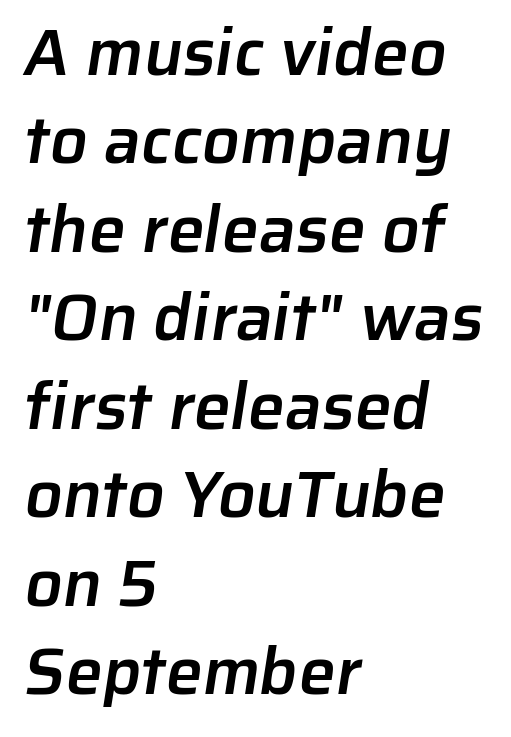
Q: Is the text bold? A: Semi-bold.
Q: Is the typeface a serif or a sans-serif typeface? A: Sans-serif.
Q: Is the text underlined? A: No.
Q: How is the paragraph aligned? A: Left-aligned.
Q: Is the spacing between letters normal or unusually wide? A: Normal.
Q: Is the spacing between lines tight, normal or loose? A: Normal.
Q: Width (condensed, normal, or wide)? A: Normal.
Q: Stroke contrast? A: Low.
Q: x-height? A: Medium.
Q: Monospaced? A: No.
